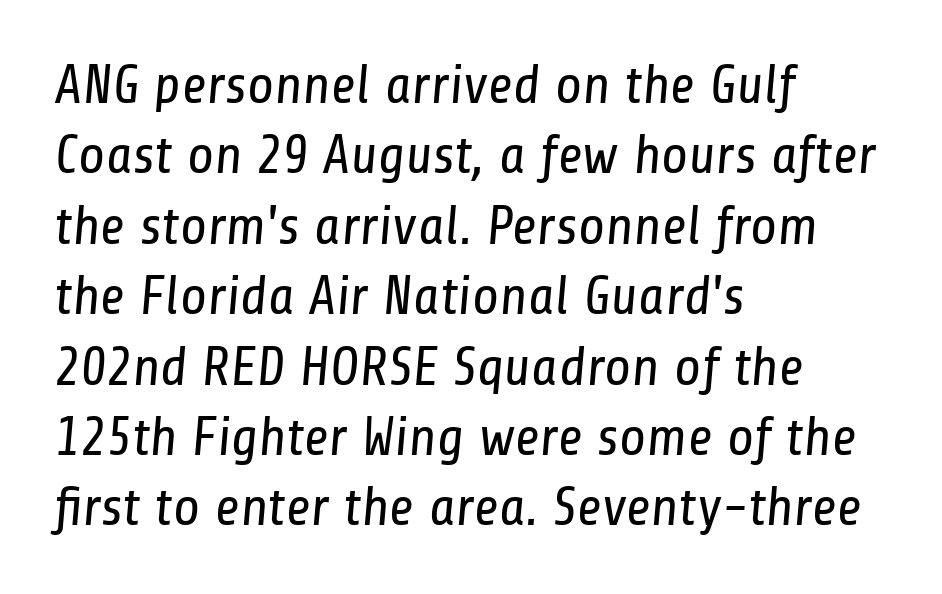
Q: Is the text bold? A: No.
Q: Is the typeface a serif or a sans-serif typeface? A: Sans-serif.
Q: Is the text underlined? A: No.
Q: How is the paragraph aligned? A: Left-aligned.
Q: Is the spacing between letters normal or unusually wide? A: Normal.
Q: Is the spacing between lines tight, normal or loose? A: Normal.
Q: Width (condensed, normal, or wide)? A: Condensed.
Q: Stroke contrast? A: Low.
Q: x-height? A: Medium.
Q: Monospaced? A: No.
